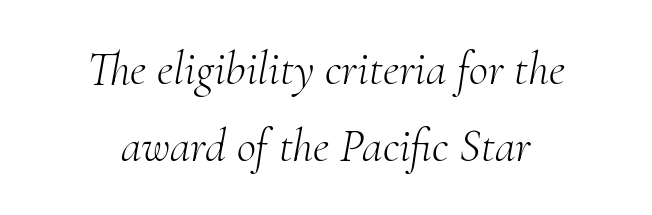
{"serif": "yes", "italic": "yes", "lean": "right", "slant_degrees": 10, "bold": "no", "weight": "light", "width": "normal", "stroke_contrast": "medium", "x_height": "small", "monospaced": "no", "underline": "no", "align": "center", "line_spacing": "normal", "line_spacing_ratio": 1.63, "letter_spacing": "normal", "letter_spacing_em": 0.0, "glyph_px": 47}
